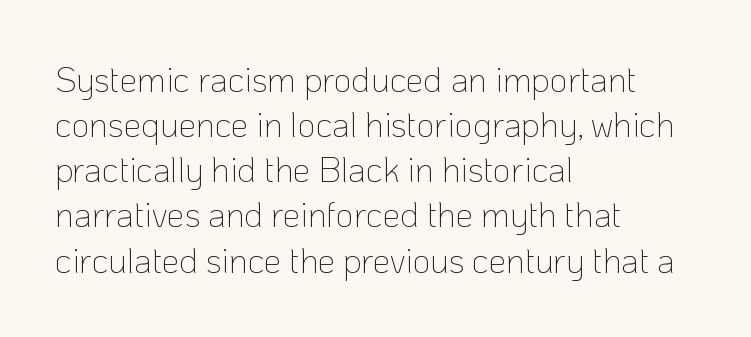
{"serif": "no", "italic": "no", "bold": "no", "weight": "thin", "width": "normal", "stroke_contrast": "low", "x_height": "medium", "monospaced": "no", "underline": "no", "align": "left", "line_spacing": "normal", "line_spacing_ratio": 1.29, "letter_spacing": "normal", "letter_spacing_em": 0.0, "glyph_px": 35}
